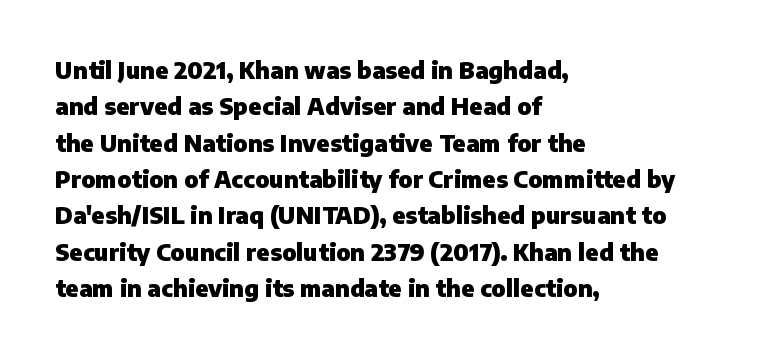
The text block is weighted toward the left margin, trailing off unevenly rightward. These lines carry a lot of weight — the face is fully bold. The letters stand upright; this is a roman face. Each row of text sits above clean, open space. This rendering leaves character spacing at its baseline value.
